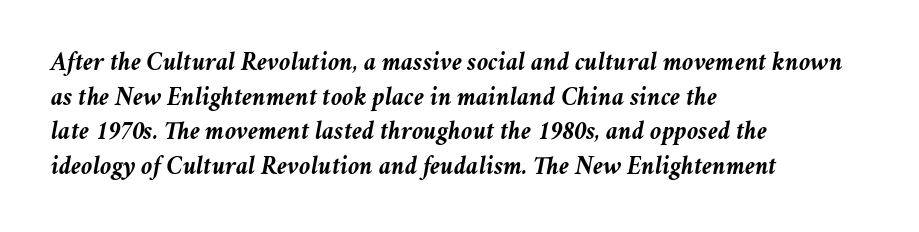
Successive baselines arrive at the customary interval. Italic: yes, the glyphs are oblique. The lines are quadded left. Strong, thick strokes mark this as bold type.
